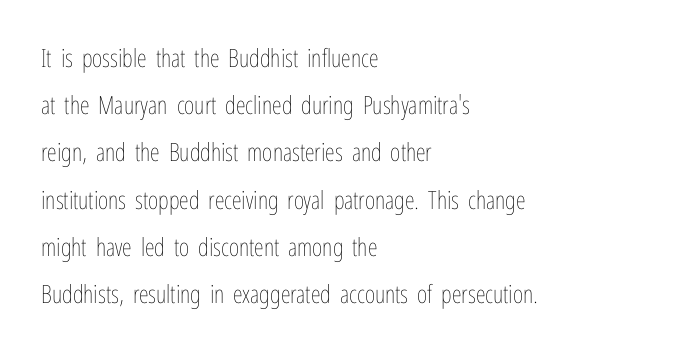
The letters sit at their default tracking, neither squeezed nor spread. Words float on clear page, feet unadorned. Teacher's note: observe the even left margin — that is flush-left alignment. Every character sits straight up, as roman type does.
